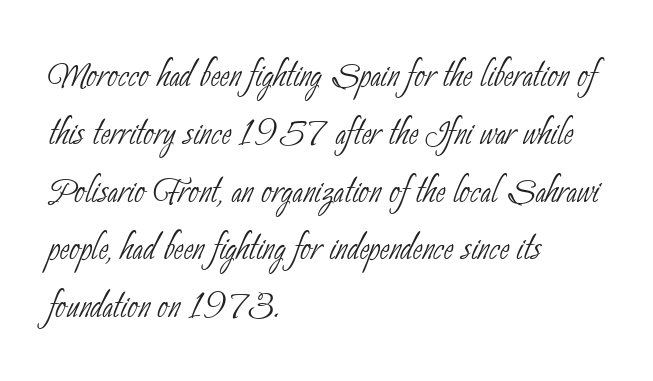
The image shows 47 px thin, condensed sans-serif type; set left-aligned, line spacing 1.23x, normal letter spacing, not underlined; low stroke contrast and a small x-height.
